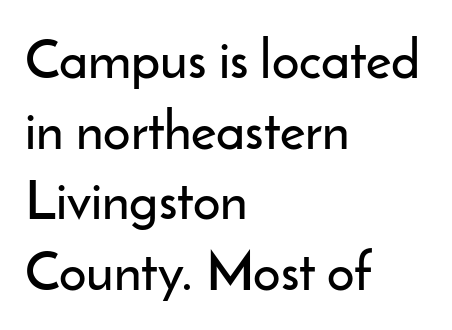
Q: Is the text italic (slanted)? A: No, it is upright.
Q: Is the typeface a serif or a sans-serif typeface? A: Sans-serif.
Q: Is the text underlined? A: No.
Q: How is the paragraph aligned? A: Left-aligned.
Q: Is the spacing between letters normal or unusually wide? A: Normal.
Q: Is the spacing between lines tight, normal or loose? A: Normal.
Q: Width (condensed, normal, or wide)? A: Normal.
Q: Stroke contrast? A: Low.
Q: x-height? A: Small.
Q: Monospaced? A: No.
